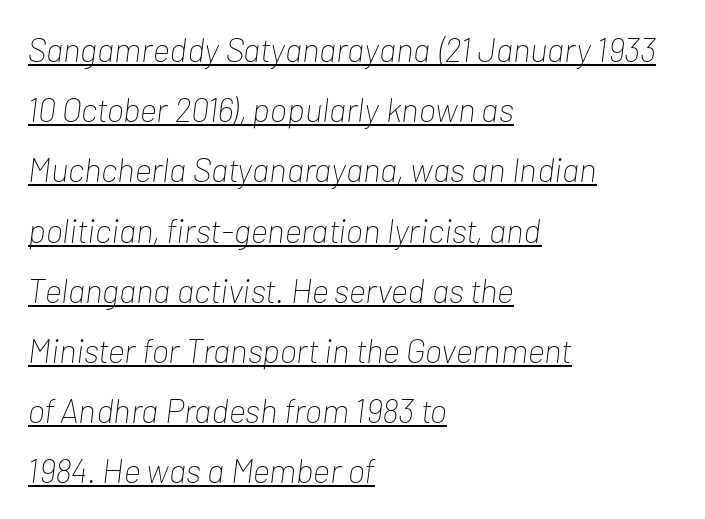
The image shows 34 px thin, condensed type, italic (leaning right); set left-aligned, line spacing 1.77x, normal letter spacing, underlined; low stroke contrast and a medium x-height.
